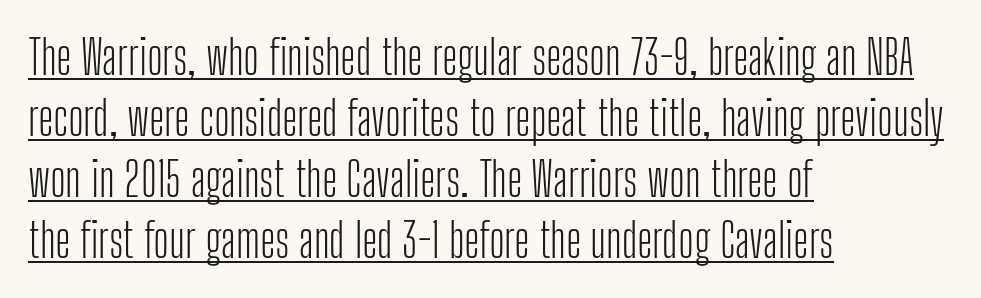
{"serif": "no", "italic": "no", "bold": "no", "weight": "light", "width": "condensed", "stroke_contrast": "low", "x_height": "medium", "monospaced": "no", "underline": "yes", "align": "left", "line_spacing": "normal", "line_spacing_ratio": 1.3, "letter_spacing": "normal", "letter_spacing_em": 0.0, "glyph_px": 47}
